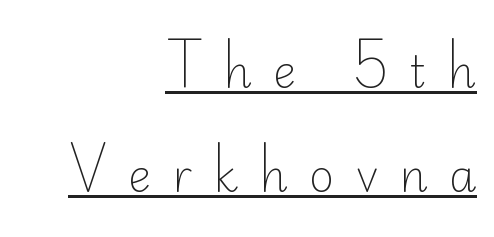
The image shows 44 px light sans-serif type, upright; set right-aligned, loose line spacing (2.37x), unusually wide letter spacing (+0.48 em), underlined; low stroke contrast and a small x-height.
